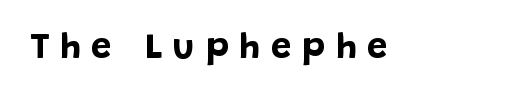
Q: Is the text bold? A: Yes.
Q: Is the text italic (slanted)? A: No, it is upright.
Q: Is the typeface a serif or a sans-serif typeface? A: Sans-serif.
Q: Is the text underlined? A: No.
Q: Is the spacing between letters normal or unusually wide? A: Unusually wide.
Q: Width (condensed, normal, or wide)? A: Normal.
Q: Stroke contrast? A: Low.
Q: x-height? A: Large.
Q: Monospaced? A: No.
